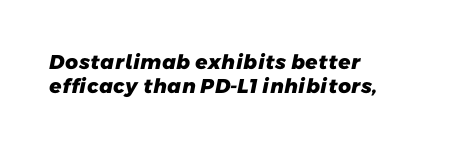
The image shows 20 px bold type; set left-aligned, line spacing 1.22x, normal letter spacing, not underlined.
